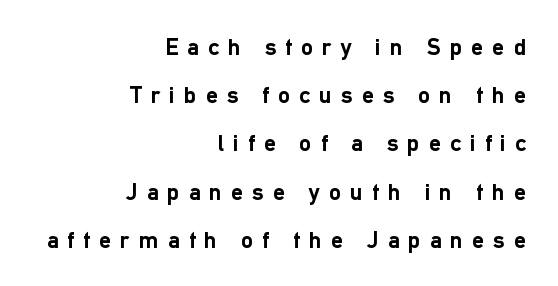
Q: Is the text bold? A: Yes.
Q: Is the text italic (slanted)? A: No, it is upright.
Q: Is the text underlined? A: No.
Q: How is the paragraph aligned? A: Right-aligned.
Q: Is the spacing between letters normal or unusually wide? A: Unusually wide.
Q: Is the spacing between lines tight, normal or loose? A: Loose.
